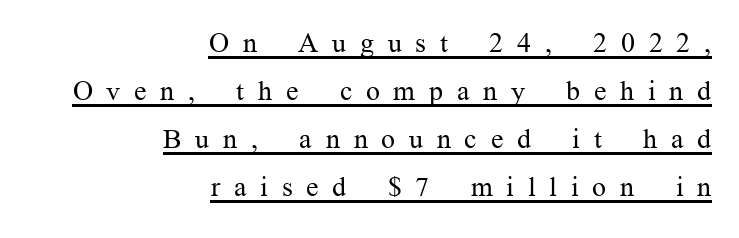
Caption: expanded tracking, letters set apart. Looks like someone drew a line under every word here. Compared with a flush-left layout, this one pins lines to the opposite, right side. Heft: none added — not bold. The face used here is proportionally spaced, like ordinary book or web type.
